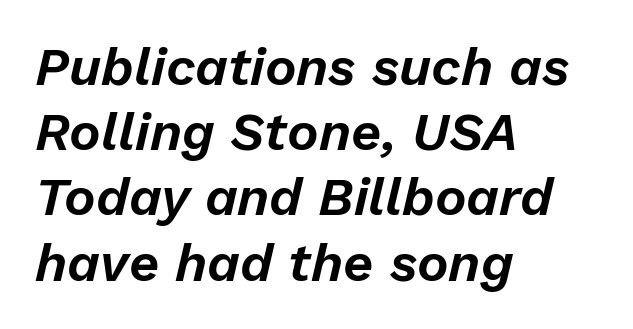
{"italic": "yes", "lean": "right", "slant_degrees": 13, "width": "normal", "stroke_contrast": "low", "x_height": "medium", "monospaced": "no", "underline": "no", "align": "left", "line_spacing_ratio": 1.23, "letter_spacing": "normal", "letter_spacing_em": 0.0, "glyph_px": 53}
